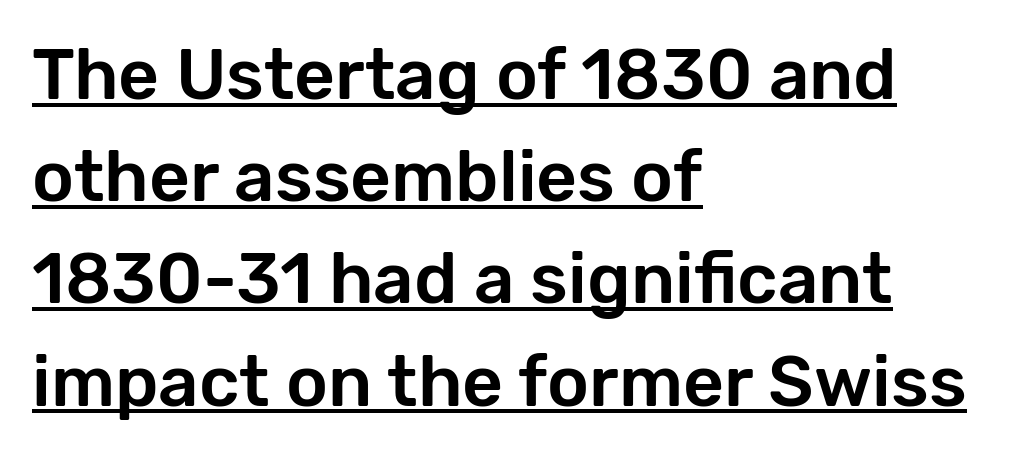
Spacing verdict: proportional, widths tailored to each character. Caption: multi-line text, flush left, ragged right. Evenly set lines give the paragraph a standard silhouette. Has an underline been added? It has.
